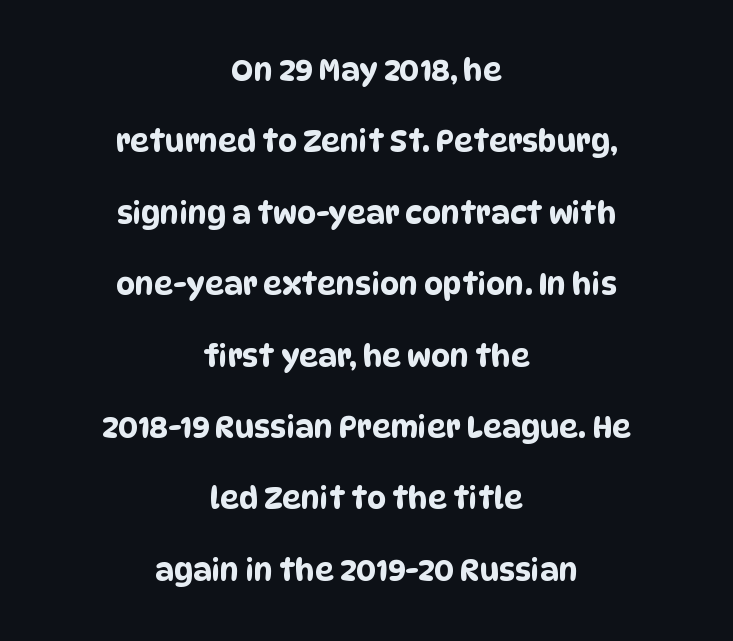
{"serif": "no", "width": "condensed", "stroke_contrast": "low", "x_height": "large", "monospaced": "no", "underline": "no", "align": "center", "line_spacing": "loose", "line_spacing_ratio": 2.38, "letter_spacing": "normal", "letter_spacing_em": 0.0, "glyph_px": 30}
